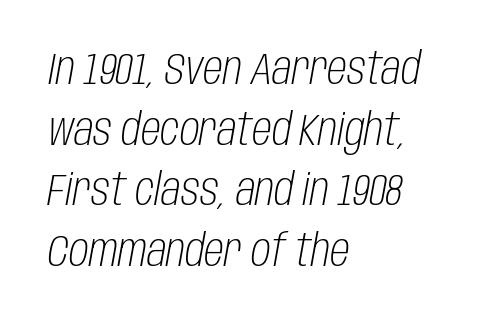
Q: Is the text bold? A: No.
Q: Is the text italic (slanted)? A: Yes, it leans right by about 10 degrees.
Q: Is the text underlined? A: No.
Q: How is the paragraph aligned? A: Left-aligned.
Q: Is the spacing between letters normal or unusually wide? A: Normal.
Q: Is the spacing between lines tight, normal or loose? A: Normal.
Q: Width (condensed, normal, or wide)? A: Condensed.
Q: Stroke contrast? A: Low.
Q: x-height? A: Large.
Q: Monospaced? A: No.
